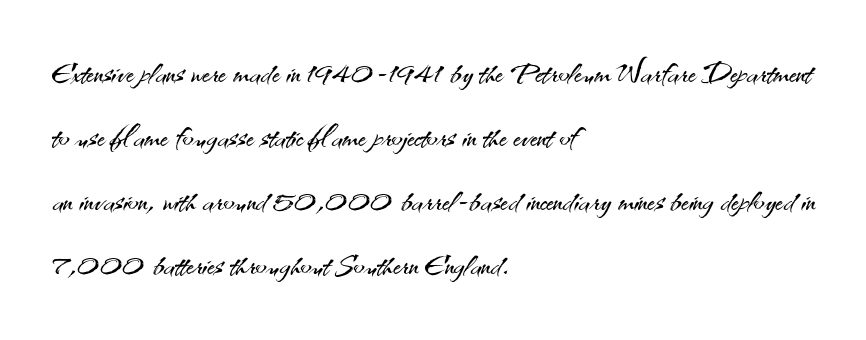
The image shows 41 px light sans-serif type; set left-aligned, normal line spacing (1.56x), normal letter spacing, not underlined; medium stroke contrast and a small x-height.
